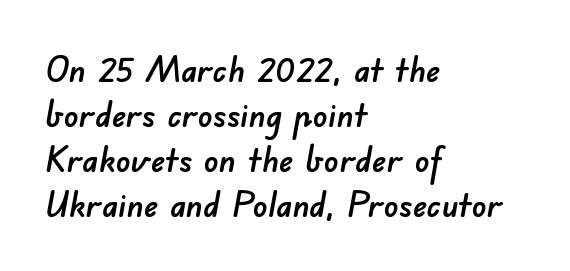
These lines stack with their left ends in a neat column. The face used here is proportionally spaced, like ordinary book or web type. The gap between lines stays unmarked. In terms of letterform style, serifs are entirely absent. Rows of type keep a routine distance in the vertical direction. Is the letter spacing exaggerated? No — it looks like the ordinary default.
